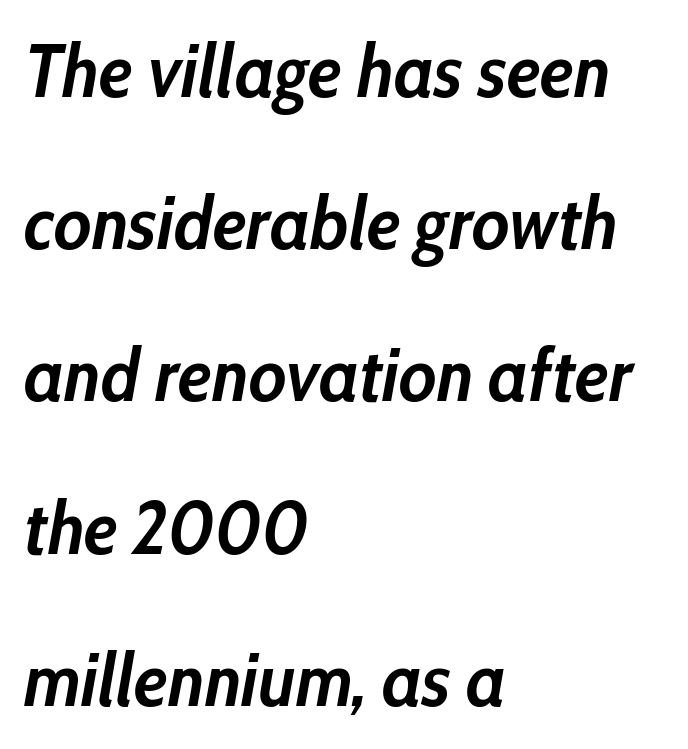
The image shows 75 px semibold, condensed type, italic (leaning right); set left-aligned, loose line spacing (2.03x), normal letter spacing, not underlined; low stroke contrast and a medium x-height.
